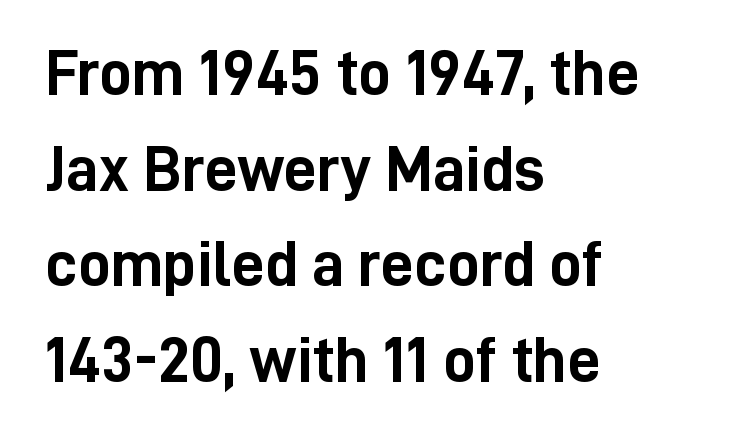
Examine the stroke ends and you'll find no serifs. Quick note: not italic, upright. Its strokes are broad and dark, the hallmark of bold type. Quick note: underline off. The setting favours the left margin, as ordinary paragraphs usually do. Students, note that the glyphs here touch the page at normal intervals.
